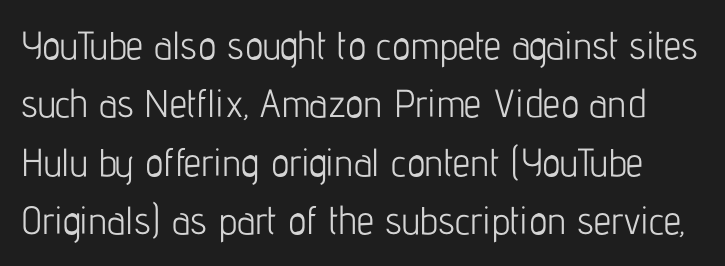
Q: Is the text bold? A: No.
Q: Is the text italic (slanted)? A: No, it is upright.
Q: Is the typeface a serif or a sans-serif typeface? A: Sans-serif.
Q: Is the text underlined? A: No.
Q: Is the spacing between letters normal or unusually wide? A: Normal.
Q: Is the spacing between lines tight, normal or loose? A: Normal.
Q: Width (condensed, normal, or wide)? A: Condensed.
Q: Stroke contrast? A: Low.
Q: x-height? A: Medium.
Q: Monospaced? A: No.
